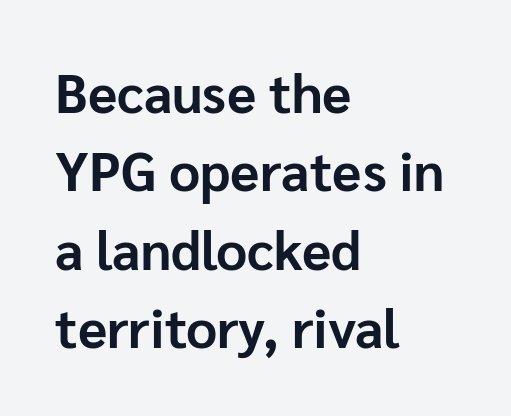
Do the characters align in a grid? No, the font is proportional. A typesetter would mark this as roman, not italic. The letterforms sit shoulder to shoulder at normal distance. Bare-footed words on every line. The block of text has a typical density, with ordinary space between rows. The letters carry no serifs — their stems end cleanly without finishing strokes.
